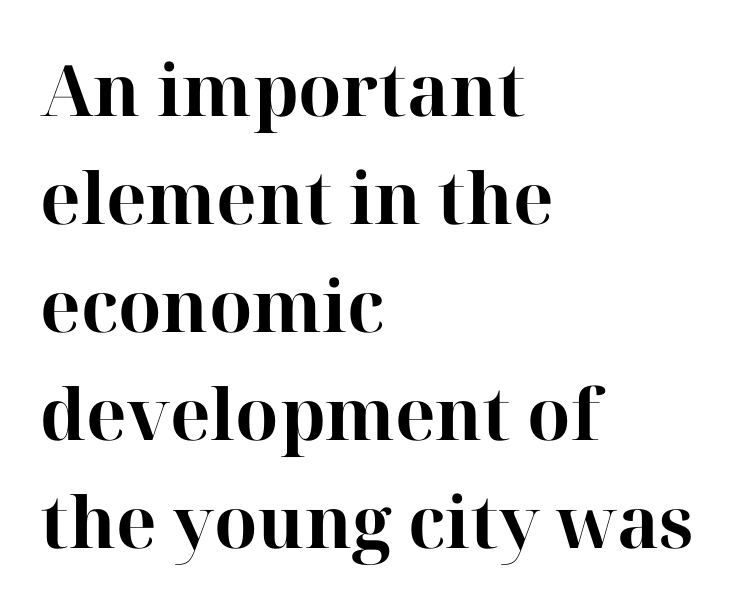
The image shows 71 px bold serif type, upright; set left-aligned, normal line spacing (1.52x), normal letter spacing, not underlined; high stroke contrast and a medium x-height.
